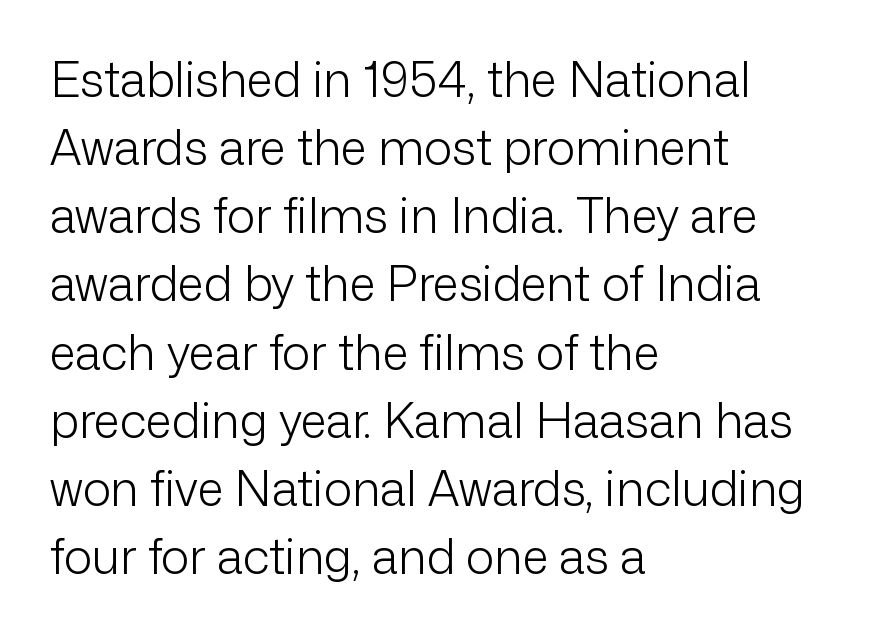
The image shows 48 px light sans-serif type, upright; set left-aligned, normal line spacing (1.42x), normal letter spacing, not underlined; low stroke contrast and a medium x-height.
